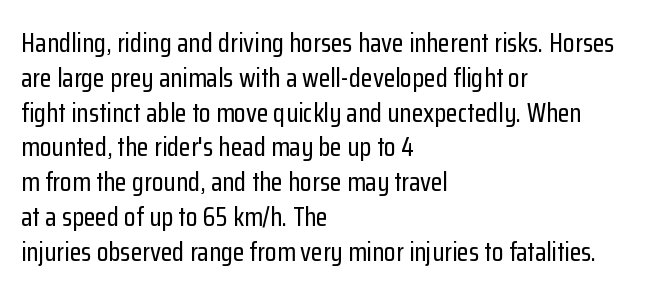
Q: Is the text italic (slanted)? A: No, it is upright.
Q: Is the text underlined? A: No.
Q: How is the paragraph aligned? A: Left-aligned.
Q: Is the spacing between letters normal or unusually wide? A: Normal.
Q: Is the spacing between lines tight, normal or loose? A: Normal.
